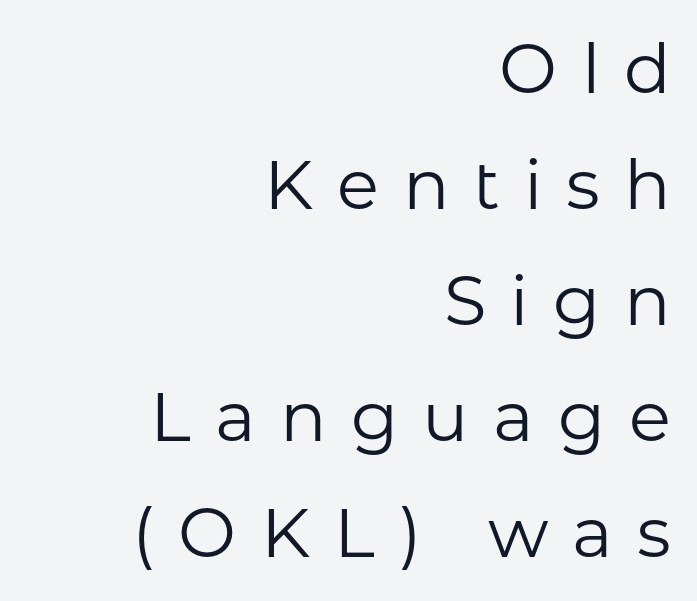
Characters remain perfectly vertical along every line. Teacher's note: observe the even right margin — that is flush-right alignment. Is this a fixed-width face? No — the glyphs have proportional, varying widths. These glyphs show unthickened strokes, regular width or finer. To sum up the face: it is a sans, with no serifs. Evenly set lines give the paragraph a standard silhouette.
